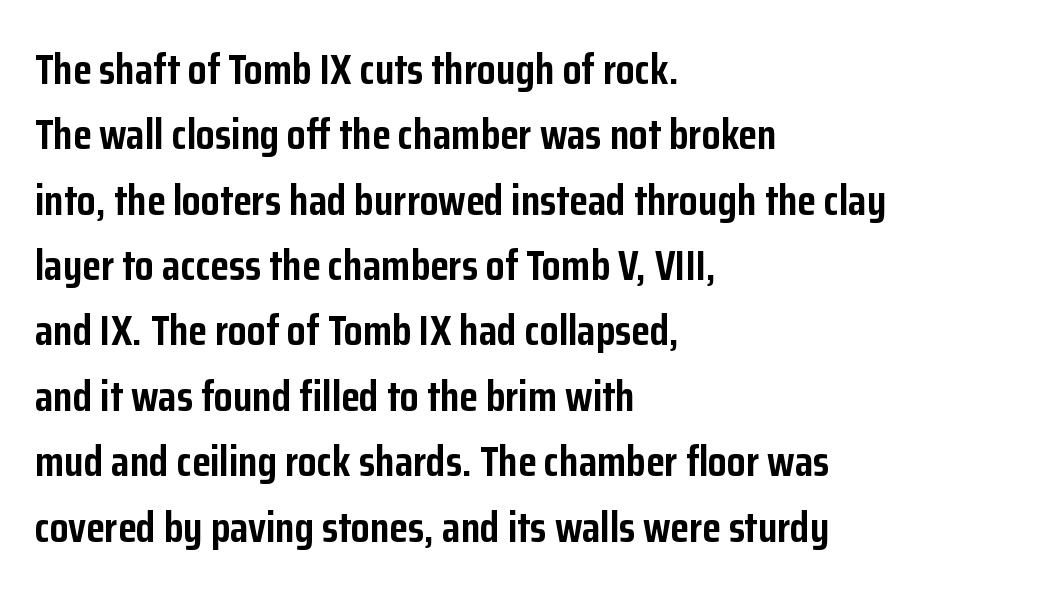
Q: Is the text bold? A: Yes.
Q: Is the text italic (slanted)? A: No, it is upright.
Q: Is the typeface a serif or a sans-serif typeface? A: Sans-serif.
Q: Is the text underlined? A: No.
Q: How is the paragraph aligned? A: Left-aligned.
Q: Is the spacing between letters normal or unusually wide? A: Normal.
Q: Is the spacing between lines tight, normal or loose? A: Normal.
Q: Width (condensed, normal, or wide)? A: Condensed.
Q: Stroke contrast? A: Low.
Q: x-height? A: Medium.
Q: Monospaced? A: No.
